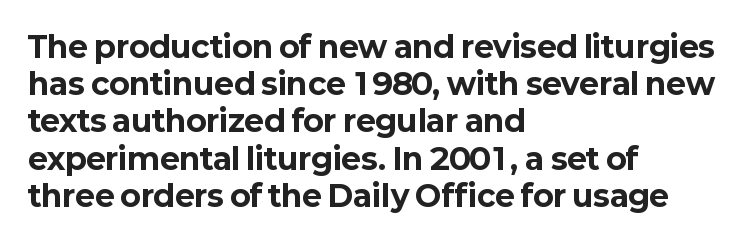
{"serif": "no", "italic": "no", "bold": "yes", "weight": "bold", "width": "normal", "stroke_contrast": "low", "x_height": "medium", "monospaced": "no", "underline": "no", "align": "left", "line_spacing_ratio": 1.24, "letter_spacing": "normal", "letter_spacing_em": 0.0, "glyph_px": 30}
